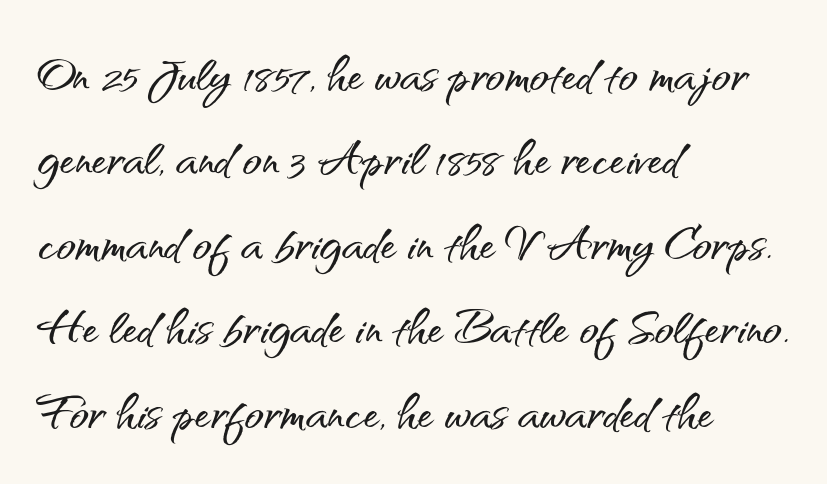
Honestly, the row spacing looks completely unremarkable. What kind of face is this? One without serifs — a sans. Alignment: flush left. Varying glyph widths throughout — classic text-font behaviour.
